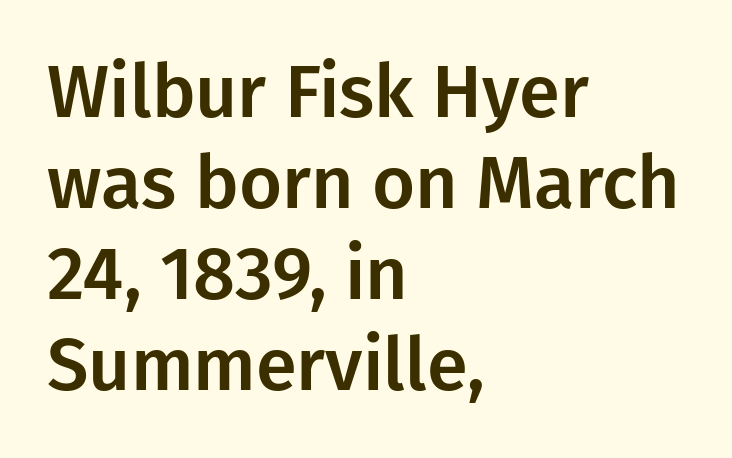
The image shows 74 px sans-serif type, upright; set left-aligned, line spacing 1.23x, normal letter spacing, not underlined; low stroke contrast and a medium x-height.
